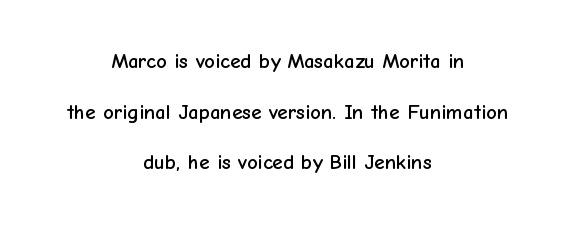
The specimen reads as upright at a glance. The string is rendered with underlining switched off. Here the glyphs are tracked normally, forming tight word shapes. Students, observe: this is what heavily led, spacious text looks like.
